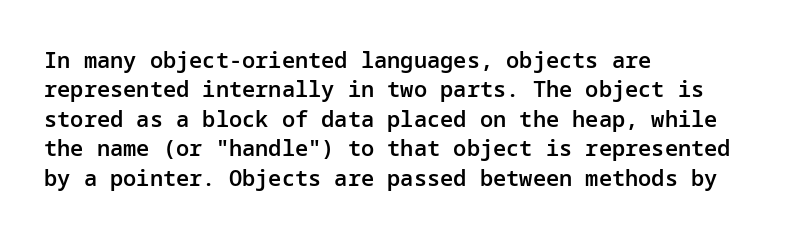
The image shows 22 px text type, upright; set left-aligned, normal line spacing (1.34x), normal letter spacing, not underlined.
